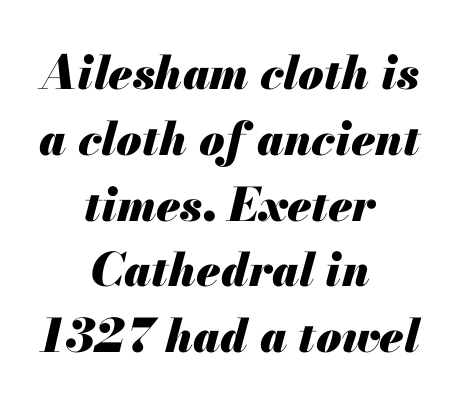
{"italic": "yes", "lean": "right", "slant_degrees": 13, "bold": "yes", "weight": "heavy", "width": "normal", "stroke_contrast": "medium", "x_height": "small", "monospaced": "no", "underline": "no", "align": "center", "line_spacing": "normal", "line_spacing_ratio": 1.43, "letter_spacing": "normal", "letter_spacing_em": 0.0, "glyph_px": 46}
